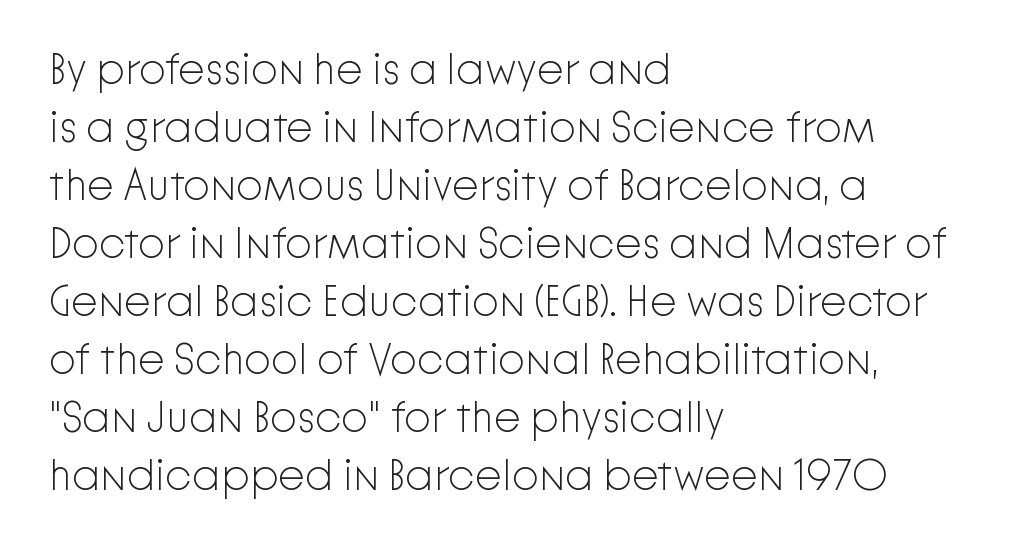
{"serif": "no", "italic": "no", "bold": "no", "weight": "light", "width": "normal", "stroke_contrast": "low", "x_height": "medium", "monospaced": "no", "underline": "no", "align": "left", "line_spacing": "normal", "line_spacing_ratio": 1.35, "letter_spacing": "normal", "letter_spacing_em": 0.0, "glyph_px": 43}
